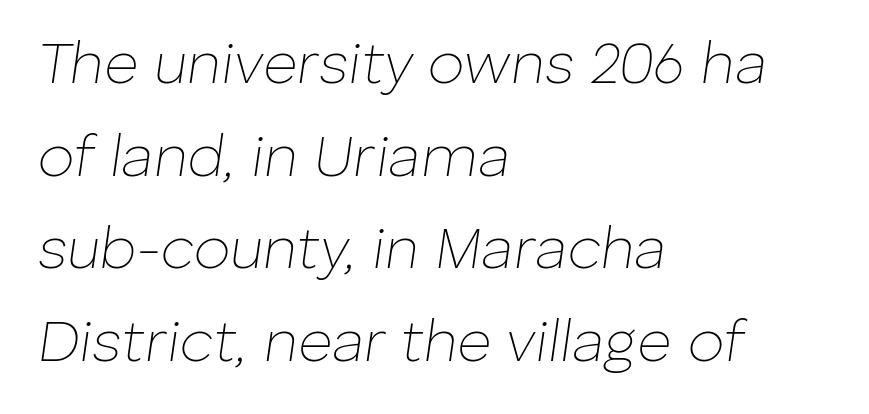
The image shows 59 px thin type, italic (leaning right); set left-aligned, normal line spacing (1.57x), normal letter spacing, not underlined; low stroke contrast and a medium x-height.
